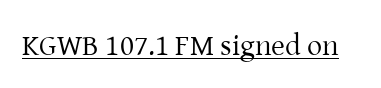
Q: Is the text bold? A: No.
Q: Is the text italic (slanted)? A: No, it is upright.
Q: Is the typeface a serif or a sans-serif typeface? A: Serif.
Q: Is the text underlined? A: Yes.
Q: Is the spacing between letters normal or unusually wide? A: Normal.
Q: Width (condensed, normal, or wide)? A: Normal.
Q: Stroke contrast? A: Low.
Q: x-height? A: Medium.
Q: Monospaced? A: No.
